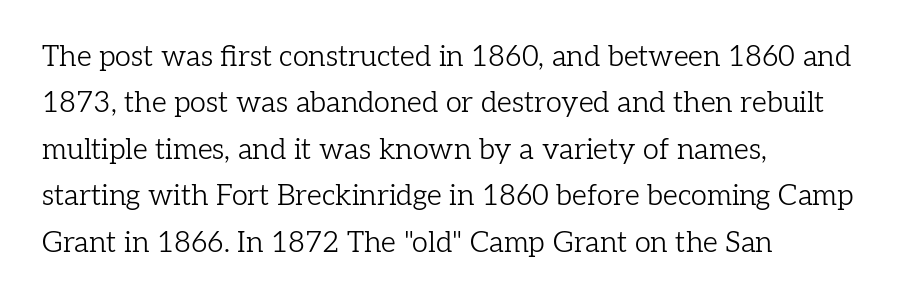
Q: Is the text bold? A: No.
Q: Is the text italic (slanted)? A: No, it is upright.
Q: Is the typeface a serif or a sans-serif typeface? A: Serif.
Q: Is the text underlined? A: No.
Q: How is the paragraph aligned? A: Left-aligned.
Q: Is the spacing between letters normal or unusually wide? A: Normal.
Q: Is the spacing between lines tight, normal or loose? A: Normal.
Q: Width (condensed, normal, or wide)? A: Normal.
Q: Stroke contrast? A: Low.
Q: x-height? A: Medium.
Q: Monospaced? A: No.
